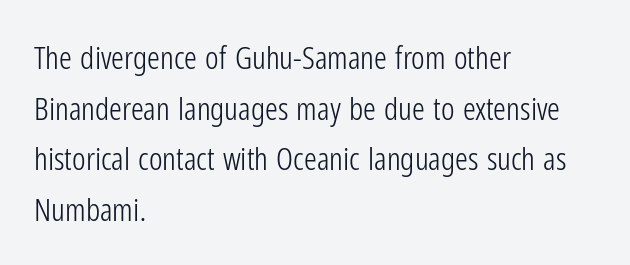
{"serif": "no", "italic": "no", "bold": "no", "weight": "light", "width": "condensed", "stroke_contrast": "low", "x_height": "medium", "monospaced": "no", "underline": "no", "align": "left", "line_spacing": "normal", "line_spacing_ratio": 1.58, "letter_spacing": "normal", "letter_spacing_em": 0.0, "glyph_px": 32}
